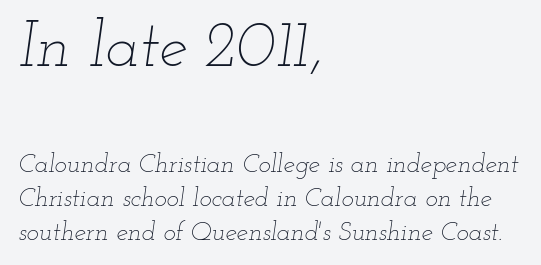
Look at the tracking — it's just the regular setting, nothing added. Each row of text sits above clean, open space. The rendering shrinks the type as you move from the upper chunk to the lower. Varying glyph widths throughout — classic text-font behaviour. Is the stroke heavy? The answer is a plain regular-or-lighter. A normal amount of white space separates one row of letters from the next.
